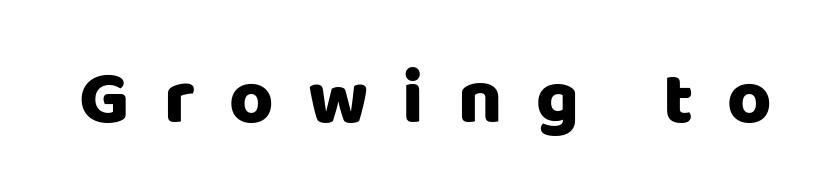
The image shows 76 px sans-serif type, upright; set unusually wide letter spacing (+0.45 em), not underlined; low stroke contrast and a large x-height.
